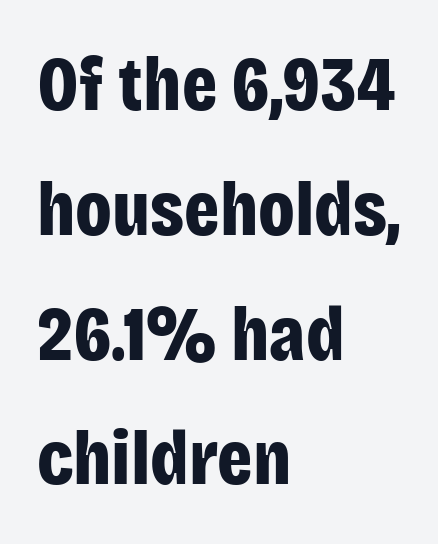
{"serif": "no", "italic": "no", "bold": "yes", "weight": "bold", "width": "condensed", "stroke_contrast": "low", "x_height": "large", "monospaced": "no", "underline": "no", "align": "left", "line_spacing": "normal", "line_spacing_ratio": 1.6, "letter_spacing": "normal", "letter_spacing_em": 0.0, "glyph_px": 78}
